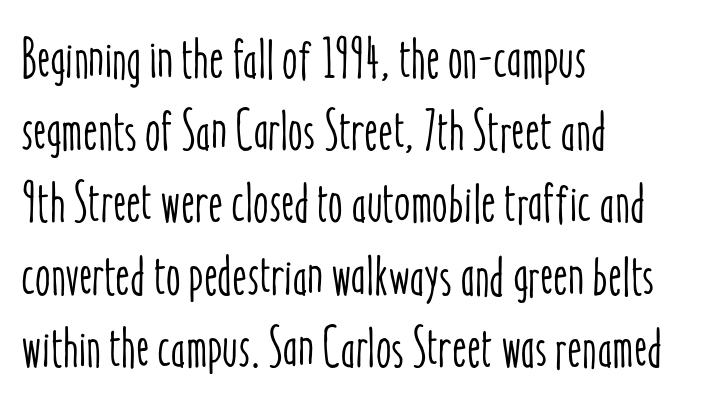
{"italic": "no", "width": "condensed", "stroke_contrast": "low", "x_height": "medium", "monospaced": "no", "underline": "no", "align": "left", "line_spacing": "normal", "line_spacing_ratio": 1.29, "letter_spacing": "normal", "letter_spacing_em": 0.0, "glyph_px": 56}
